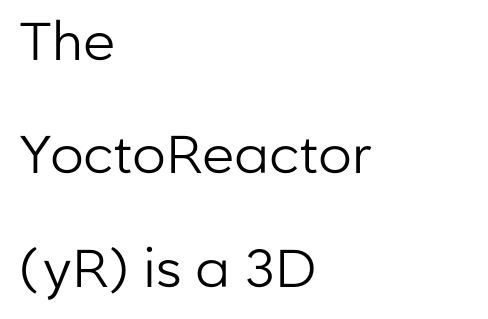
{"serif": "no", "italic": "no", "bold": "no", "weight": "regular", "width": "normal", "stroke_contrast": "low", "x_height": "medium", "monospaced": "no", "underline": "no", "align": "left", "line_spacing": "loose", "line_spacing_ratio": 2.14, "letter_spacing": "normal", "letter_spacing_em": 0.0, "glyph_px": 53}
